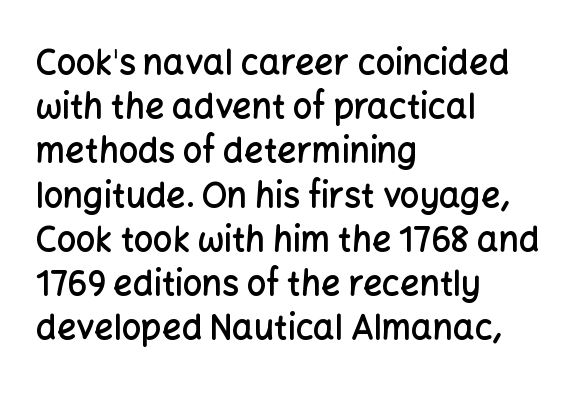
The image shows 34 px semibold sans-serif type, upright; set left-aligned, normal line spacing (1.3x), normal letter spacing, not underlined; low stroke contrast and a medium x-height.
